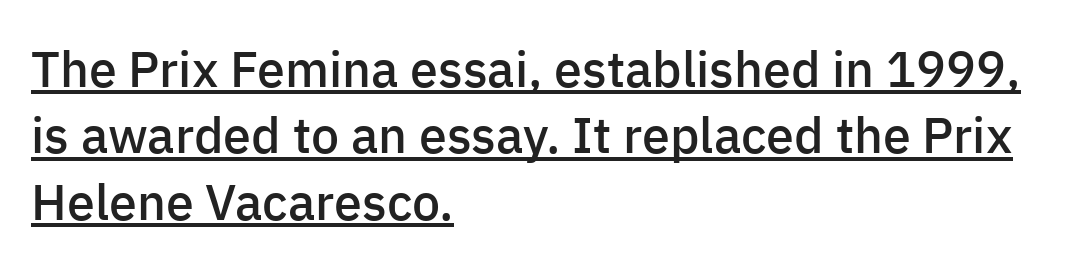
Q: Is the text bold? A: Semi-bold.
Q: Is the text italic (slanted)? A: No, it is upright.
Q: Is the typeface a serif or a sans-serif typeface? A: Sans-serif.
Q: Is the text underlined? A: Yes.
Q: How is the paragraph aligned? A: Left-aligned.
Q: Is the spacing between letters normal or unusually wide? A: Normal.
Q: Is the spacing between lines tight, normal or loose? A: Normal.
Q: Width (condensed, normal, or wide)? A: Normal.
Q: Stroke contrast? A: Low.
Q: x-height? A: Medium.
Q: Monospaced? A: No.
